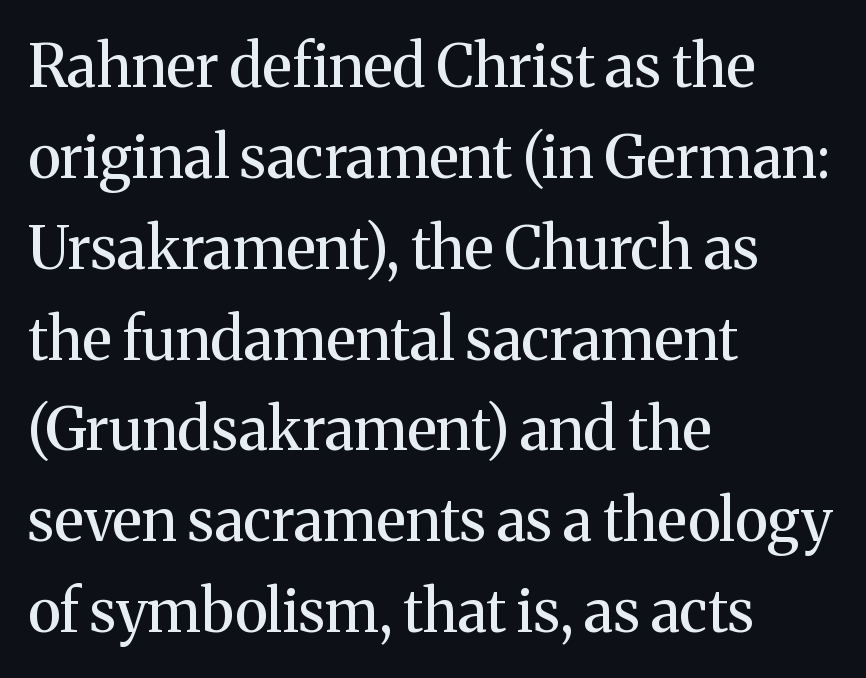
{"serif": "yes", "italic": "no", "width": "normal", "stroke_contrast": "medium", "x_height": "medium", "monospaced": "no", "underline": "no", "align": "left", "line_spacing": "normal", "line_spacing_ratio": 1.54, "letter_spacing": "normal", "letter_spacing_em": 0.0, "glyph_px": 59}
